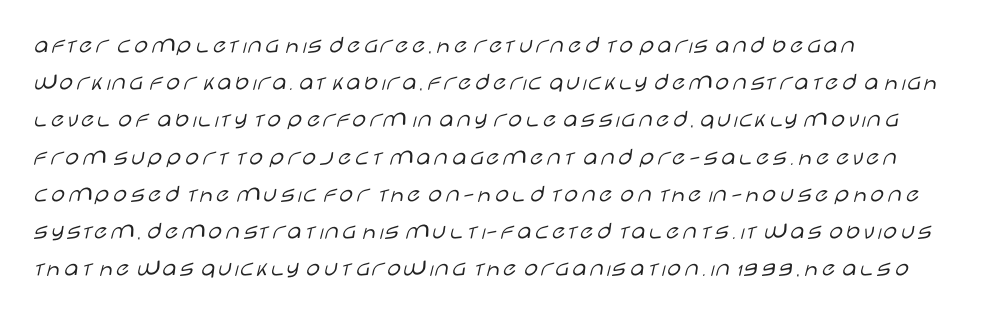
The image shows 25 px text type; set left-aligned, normal line spacing (1.49x), normal letter spacing, not underlined.
